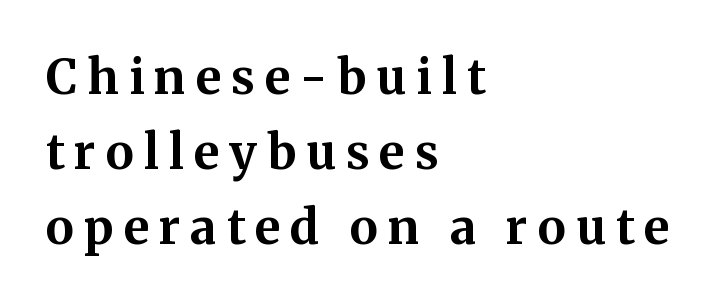
This rendering uses left alignment, leaving the right contour irregular. The baseline area is clear. It's the straight-up-and-down kind of type. Thick stems and heavy bowls — unmistakably bold. Evenly set lines give the paragraph a standard silhouette.
